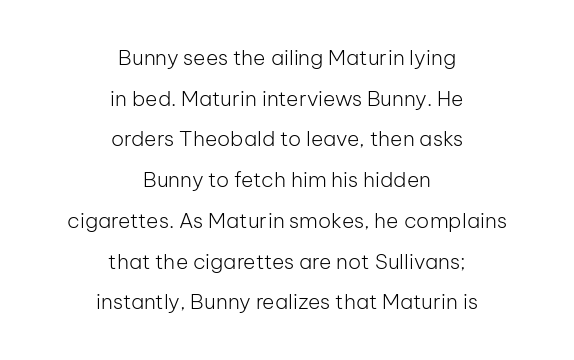
The image shows 21 px text type, upright; set centered, loose line spacing (1.94x), normal letter spacing, not underlined.
